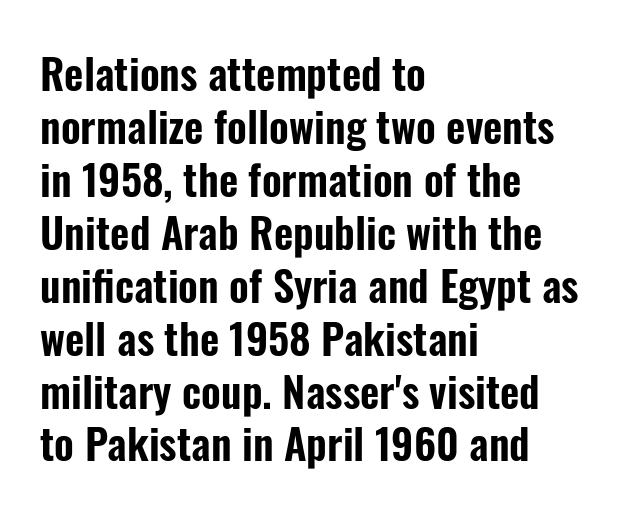
Unlike italic type, these characters show no tilt at all. The characters display no serif detailing; their extremities are plain. Type without underlining. Each letter keeps its own natural width here, so spacing adapts to shape.
